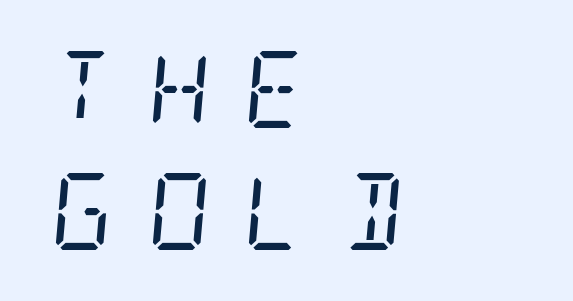
The image shows 77 px regular-weight, condensed serif type, italic (leaning right); set left-aligned, normal line spacing (1.58x), unusually wide letter spacing (+0.44 em), not underlined; low stroke contrast and a large x-height.
